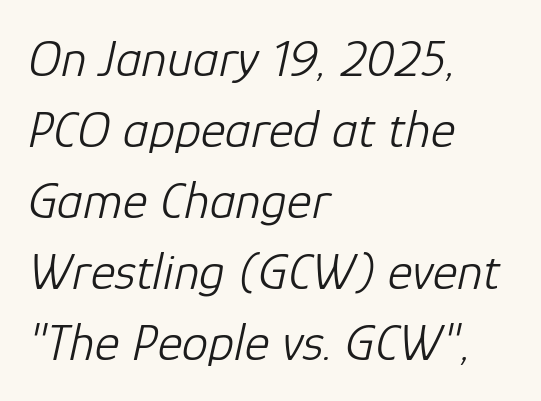
Layout note: lines flush left. Here the glyphs are tracked normally, forming tight word shapes. Check under the words: just untouched page. Here the designer chose a conventional face with non-uniform glyph widths. How would I describe the line gaps? Plain and ordinary. Characters are canted at an angle relative to the baseline's perpendicular.
